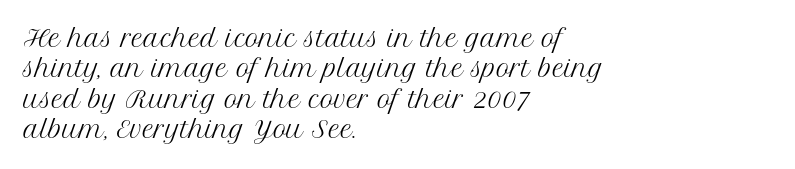
The image shows 23 px text type; set left-aligned, normal line spacing (1.32x), normal letter spacing, not underlined.
